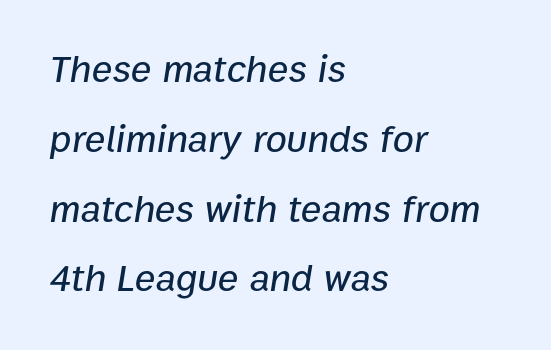
Tall strokes in this sample are angled rather than plumb. Nothing unusual about the tracking: characters are spaced as the font intends. The specimen omits any rule beneath the text block's lines. Note the varied advance widths — an 'i' is clearly narrower than an 'm'. If you drew a ruler down the left edge, every line would touch it.
